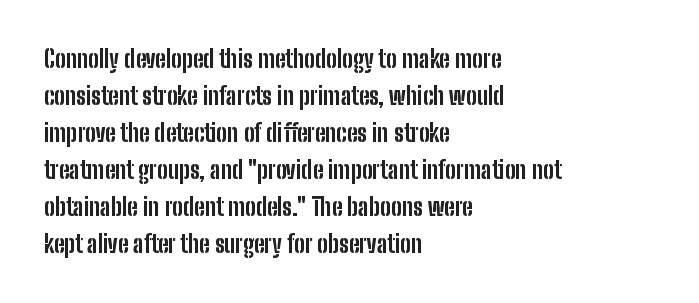
Q: Is the text bold? A: Yes.
Q: Is the text italic (slanted)? A: No, it is upright.
Q: Is the text underlined? A: No.
Q: How is the paragraph aligned? A: Left-aligned.
Q: Is the spacing between letters normal or unusually wide? A: Normal.
Q: Is the spacing between lines tight, normal or loose? A: Normal.
